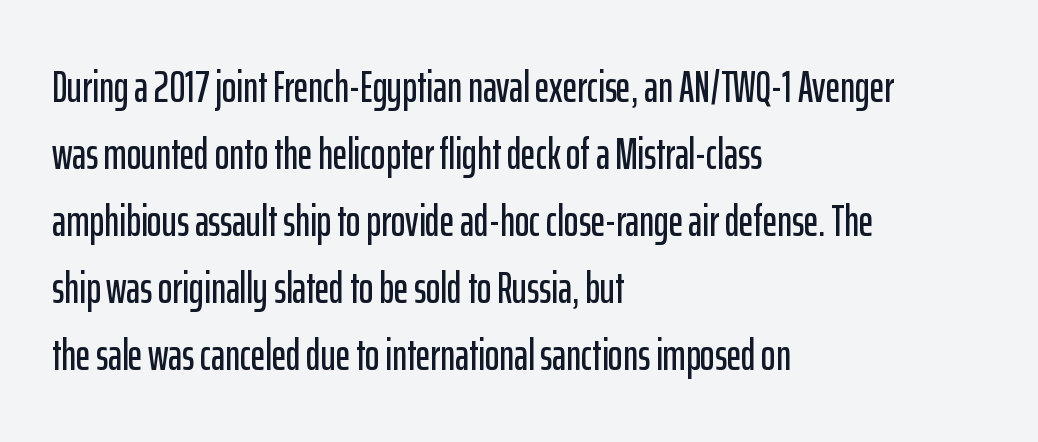
The image shows 44 px condensed sans-serif type, upright; set left-aligned, normal line spacing (1.52x), normal letter spacing, not underlined; low stroke contrast and a medium x-height.
